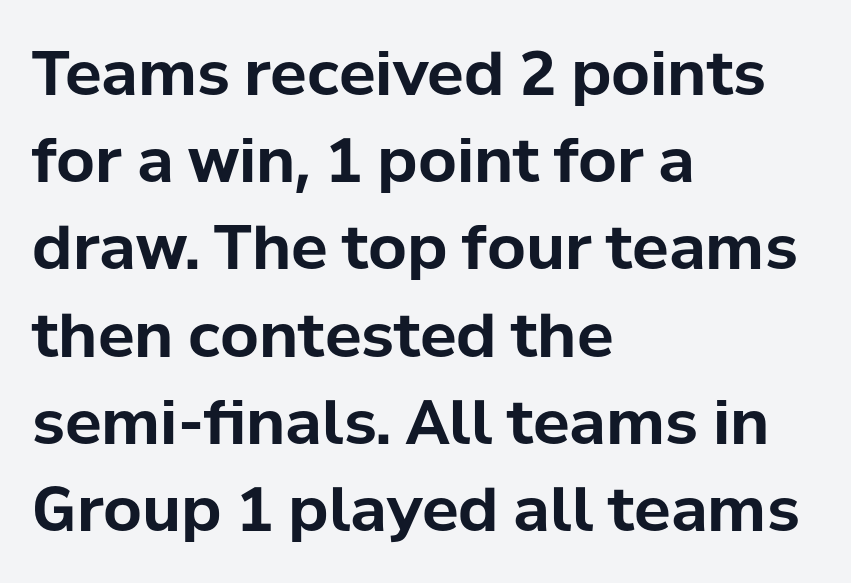
Letters rest on an invisible, unmarked baseline. If you drew a line through each stem, it would be perfectly vertical. Leading matches the norm, producing a regular column. Visually the block forms a straight wall on the left and a jagged coastline on the right. Typographically, this falls in the sans-serif category.
